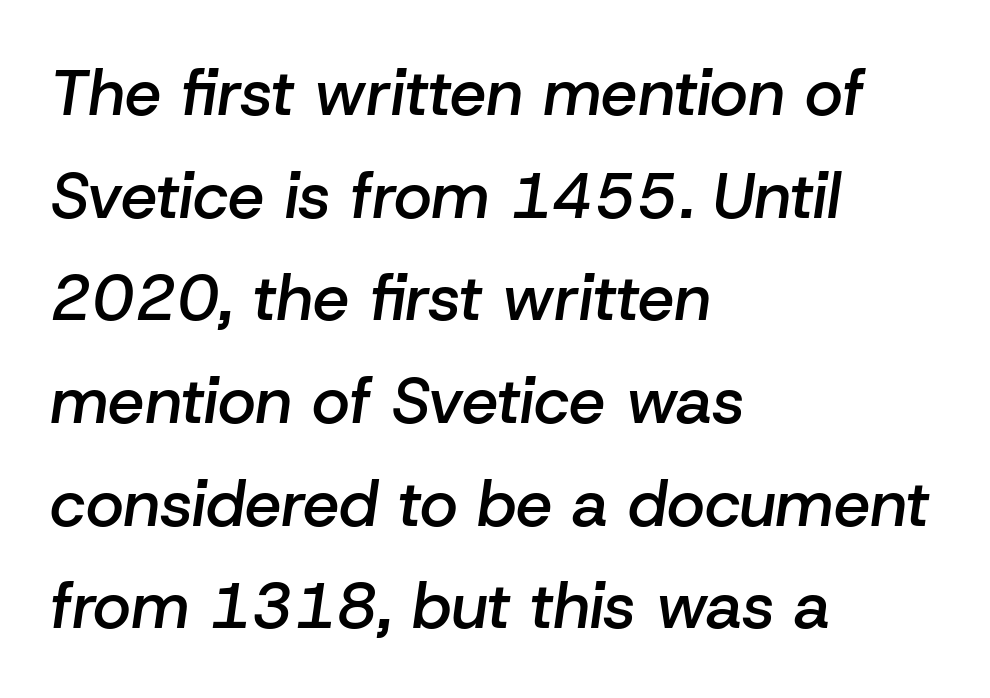
{"italic": "yes", "lean": "right", "slant_degrees": 8, "bold": "semi", "weight": "semibold", "width": "normal", "stroke_contrast": "low", "x_height": "medium", "monospaced": "no", "underline": "no", "align": "left", "line_spacing": "normal", "line_spacing_ratio": 1.58, "letter_spacing": "normal", "letter_spacing_em": 0.0, "glyph_px": 65}
